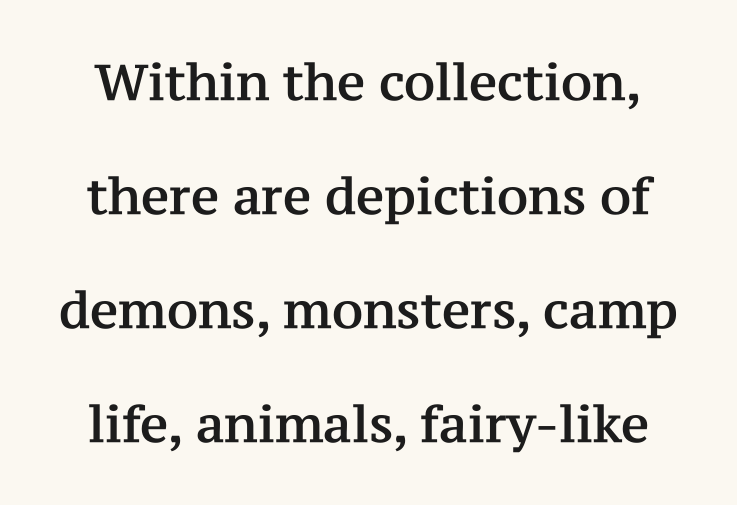
The image shows 50 px serif type, upright; set loose line spacing (2.28x), normal letter spacing, not underlined; medium stroke contrast and a medium x-height.
